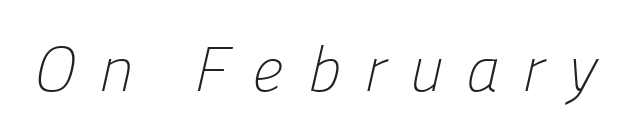
{"serif": "no", "bold": "no", "weight": "light", "width": "normal", "stroke_contrast": "low", "x_height": "medium", "monospaced": "no", "underline": "no", "letter_spacing": "wide", "letter_spacing_em": 0.36, "glyph_px": 63}
